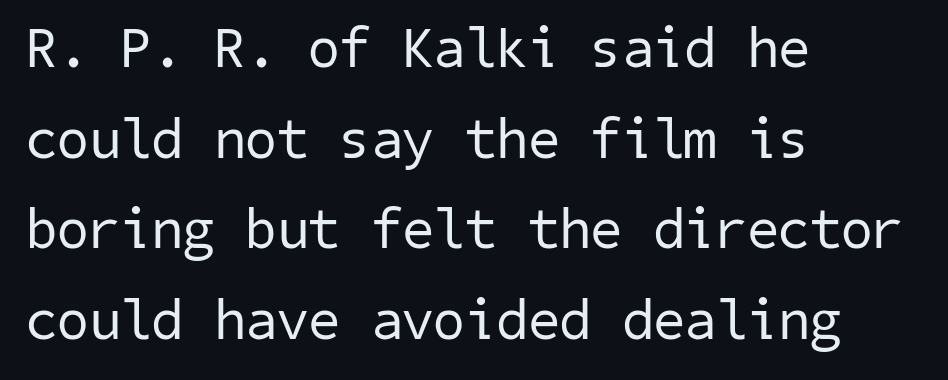
Horizontal alignment here is leftward, the default for most running prose. Each letter's strokes conclude bluntly, with no projecting serifs. The vertical gap from one line to the next is medium. Characters follow at the spacing the type designer built in. The gap between lines stays unmarked. The weight tops out at a normal text grade.
